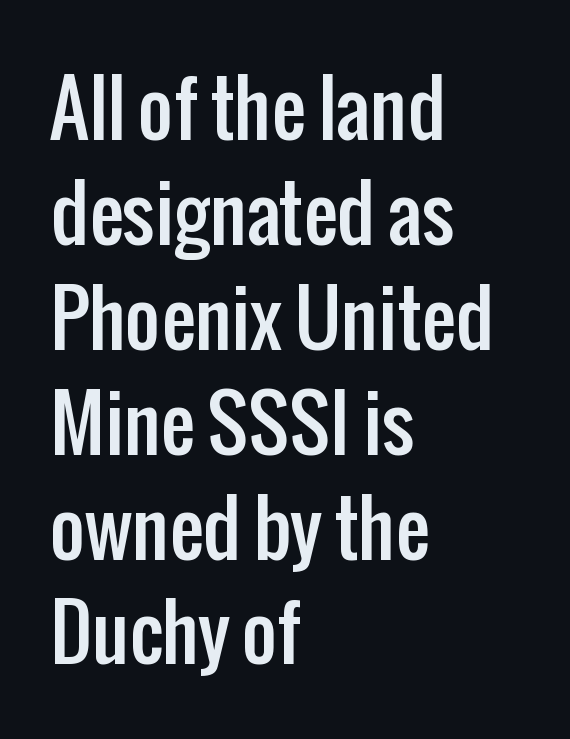
The image shows 76 px condensed sans-serif type, upright; set left-aligned, normal line spacing (1.38x), normal letter spacing, not underlined; low stroke contrast and a medium x-height.
